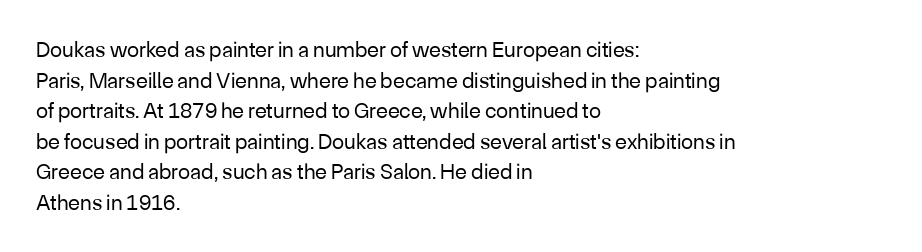
Here the glyphs are tracked normally, forming tight word shapes. This sample keeps an unexceptional amount of space between lines. Every character sits straight up, as roman type does. Each stroke keeps to a modest, everyday thickness or less. This rendering uses left alignment, leaving the right contour irregular. Descenders are the only things crossing below the line.
